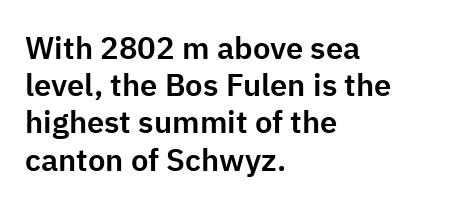
{"serif": "no", "italic": "no", "width": "normal", "stroke_contrast": "low", "x_height": "medium", "monospaced": "no", "underline": "no", "align": "left", "line_spacing_ratio": 1.2, "letter_spacing": "normal", "letter_spacing_em": 0.0, "glyph_px": 31}
